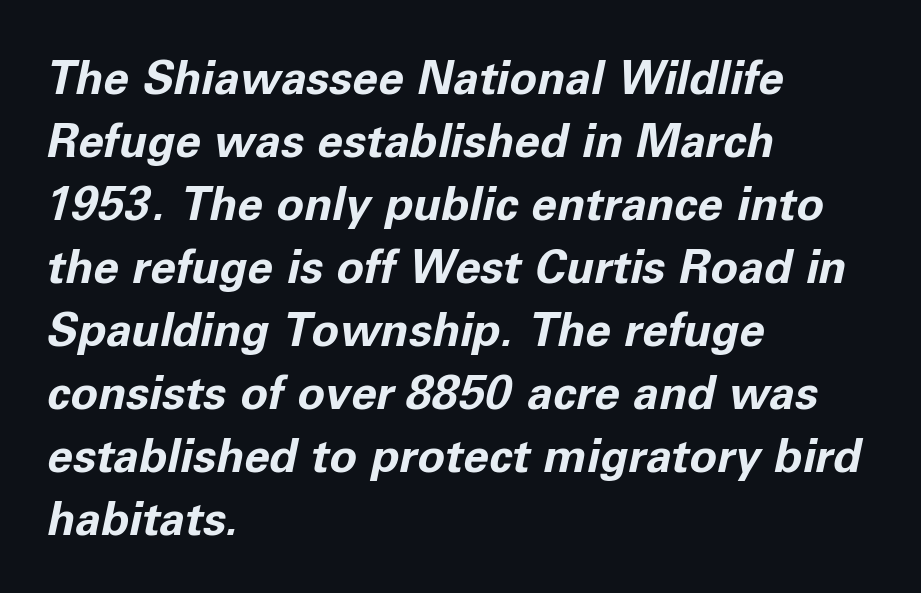
The image shows 46 px bold type, italic (leaning right); set left-aligned, normal line spacing (1.37x), normal letter spacing, not underlined; low stroke contrast and a medium x-height.
